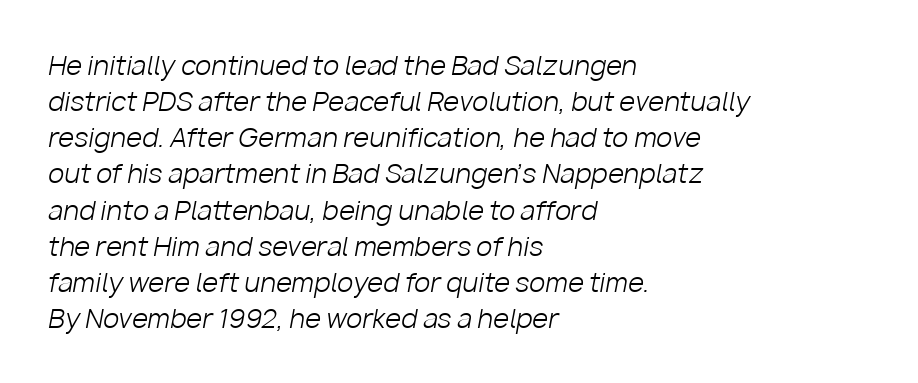
Q: Is the text bold? A: No.
Q: Is the text italic (slanted)? A: Yes, it leans right by about 10 degrees.
Q: Is the text underlined? A: No.
Q: How is the paragraph aligned? A: Left-aligned.
Q: Is the spacing between letters normal or unusually wide? A: Normal.
Q: Is the spacing between lines tight, normal or loose? A: Normal.
